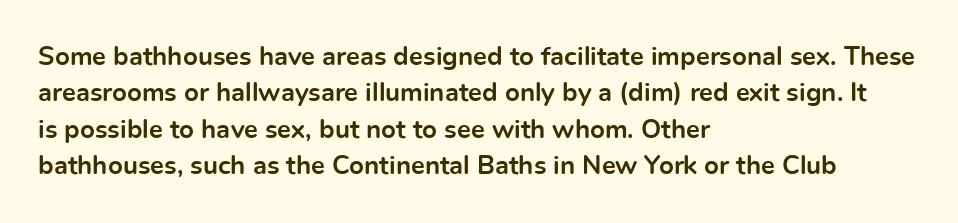
Characters remain perfectly vertical along every line. The passage is arranged the way most books set body copy — flush left. These lines sit exactly where default settings would place them. Nobody touched the tracking dial on this one. Descender tails drop into unmarked territory. Is the type bold? Yes — the strokes are clearly thick and heavy.
